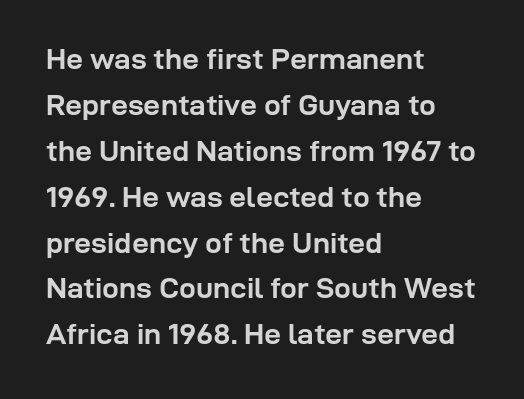
Q: Is the text bold? A: Yes.
Q: Is the text italic (slanted)? A: No, it is upright.
Q: Is the typeface a serif or a sans-serif typeface? A: Sans-serif.
Q: Is the text underlined? A: No.
Q: How is the paragraph aligned? A: Left-aligned.
Q: Is the spacing between letters normal or unusually wide? A: Normal.
Q: Is the spacing between lines tight, normal or loose? A: Normal.
Q: Width (condensed, normal, or wide)? A: Normal.
Q: Stroke contrast? A: Low.
Q: x-height? A: Medium.
Q: Monospaced? A: No.
